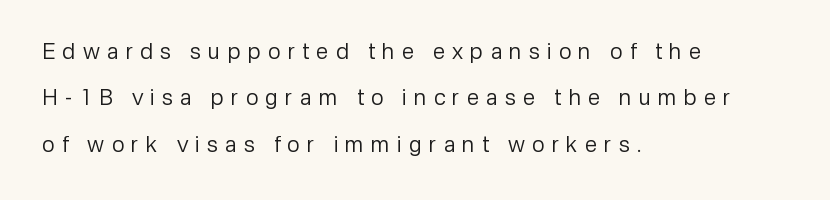
Q: Is the text bold? A: No.
Q: Is the text italic (slanted)? A: No, it is upright.
Q: Is the text underlined? A: No.
Q: How is the paragraph aligned? A: Left-aligned.
Q: Is the spacing between letters normal or unusually wide? A: Unusually wide.
Q: Is the spacing between lines tight, normal or loose? A: Loose.
